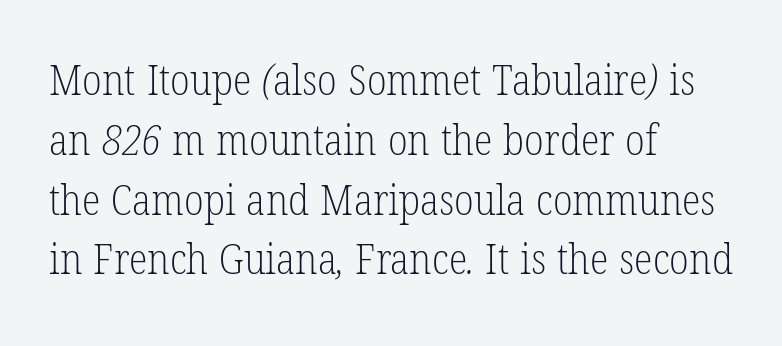
Q: Is the text bold? A: No.
Q: Is the typeface a serif or a sans-serif typeface? A: Serif.
Q: Is the text underlined? A: No.
Q: How is the paragraph aligned? A: Left-aligned.
Q: Is the spacing between letters normal or unusually wide? A: Normal.
Q: Is the spacing between lines tight, normal or loose? A: Normal.
Q: Width (condensed, normal, or wide)? A: Condensed.
Q: Stroke contrast? A: Low.
Q: x-height? A: Medium.
Q: Monospaced? A: No.
